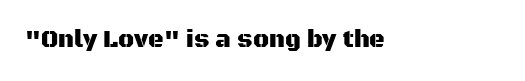
The image shows 24 px text type, upright; set normal letter spacing, not underlined.
